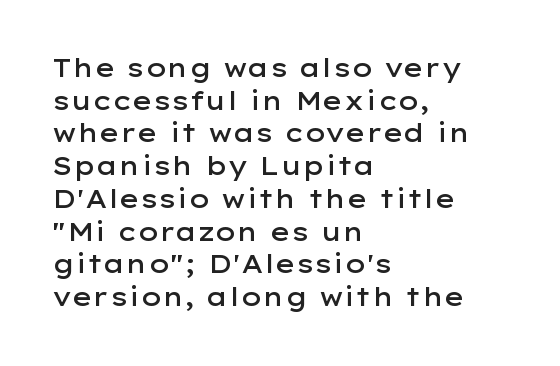
The image shows 25 px text type, upright; set left-aligned, normal line spacing (1.31x), normal letter spacing, not underlined.
